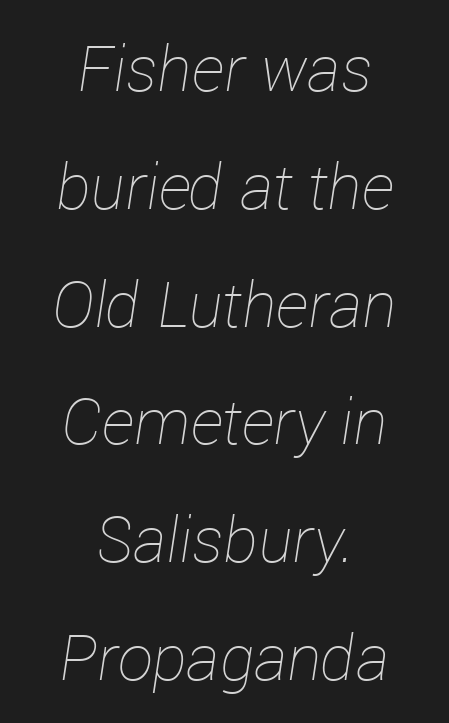
The rendering applies a slant to the glyphs. Casual observation: everything's sitting right in the middle. Tracking here is standard; glyphs follow each other at the usual distance. The rendering uses natural spacing where letterforms have individual widths. The gap between lines stays unmarked. Is the type heavy? It reads as light-to-regular instead.
